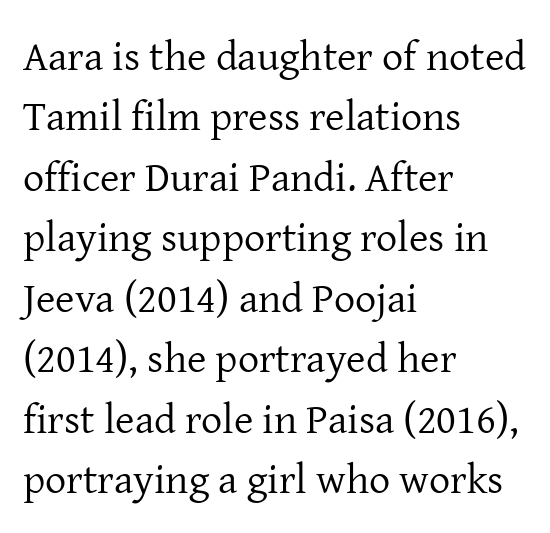
The rendering shows small feet on the letterforms — a serif design. Check under the words: just untouched page. If you measured baseline to baseline, you'd find a middling distance. Is the block centered? No — it sits flush against the left margin. The lettering stays uniformly vertical, giving the passage a roman look. Is the letter spacing exaggerated? No — it looks like the ordinary default.
